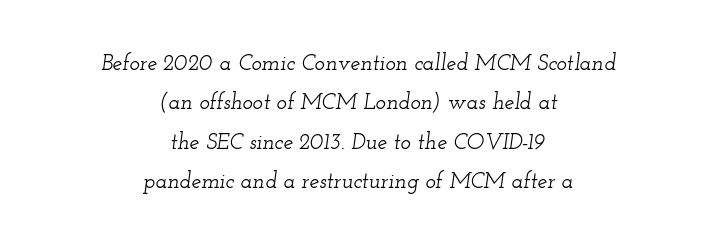
The image shows 22 px text type, italic (leaning right); set centered, line spacing 1.79x, normal letter spacing, not underlined.
